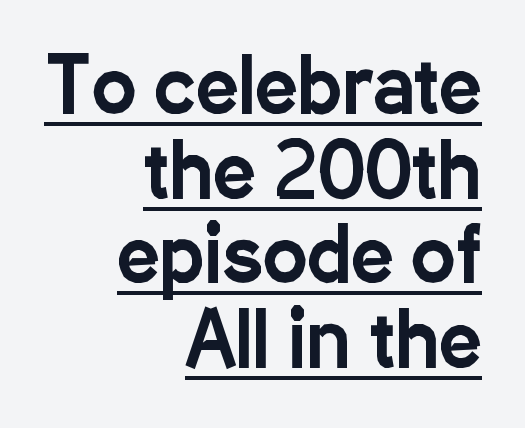
The image shows 75 px condensed sans-serif type, upright; set right-aligned, tight line spacing (1.13x), normal letter spacing, underlined; low stroke contrast and a medium x-height.
